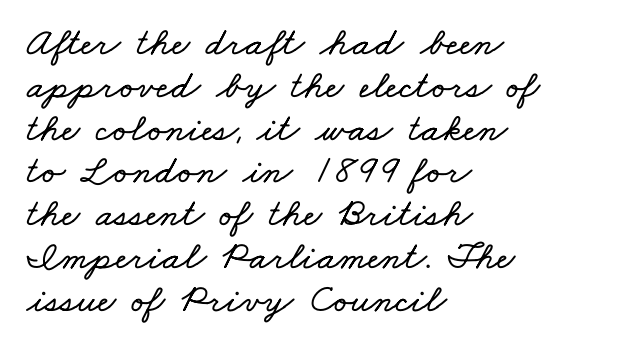
Q: Is the text underlined? A: No.
Q: How is the paragraph aligned? A: Left-aligned.
Q: Is the spacing between letters normal or unusually wide? A: Normal.
Q: Is the spacing between lines tight, normal or loose? A: Tight.
Q: Width (condensed, normal, or wide)? A: Wide.
Q: Stroke contrast? A: Low.
Q: x-height? A: Small.
Q: Monospaced? A: No.
